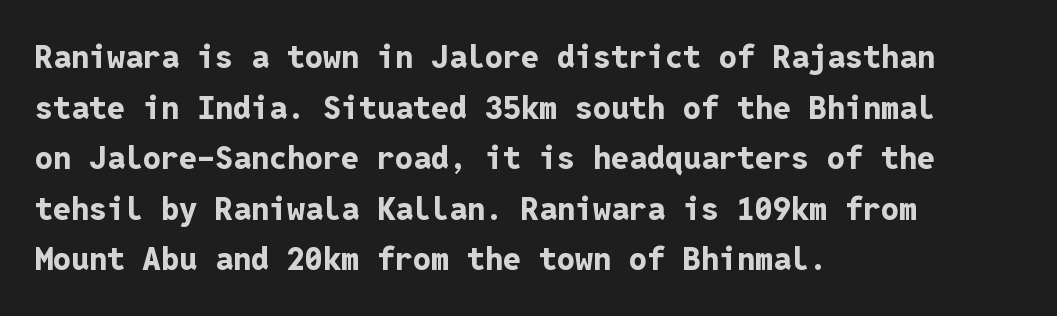
Q: Is the text bold? A: Yes.
Q: Is the text italic (slanted)? A: No, it is upright.
Q: Is the typeface a serif or a sans-serif typeface? A: Sans-serif.
Q: Is the text underlined? A: No.
Q: How is the paragraph aligned? A: Left-aligned.
Q: Is the spacing between letters normal or unusually wide? A: Normal.
Q: Is the spacing between lines tight, normal or loose? A: Normal.
Q: Width (condensed, normal, or wide)? A: Normal.
Q: Stroke contrast? A: Low.
Q: x-height? A: Medium.
Q: Monospaced? A: Yes.
